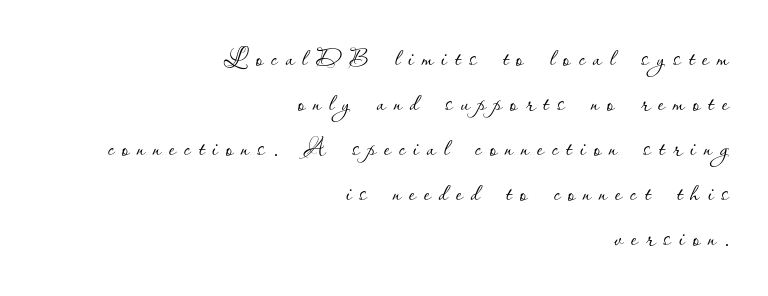
Q: Is the text bold? A: No.
Q: Is the text italic (slanted)? A: Yes.
Q: Is the text underlined? A: No.
Q: How is the paragraph aligned? A: Right-aligned.
Q: Is the spacing between letters normal or unusually wide? A: Unusually wide.
Q: Is the spacing between lines tight, normal or loose? A: Normal.
Q: Width (condensed, normal, or wide)? A: Normal.
Q: Stroke contrast? A: Low.
Q: x-height? A: Small.
Q: Monospaced? A: No.
